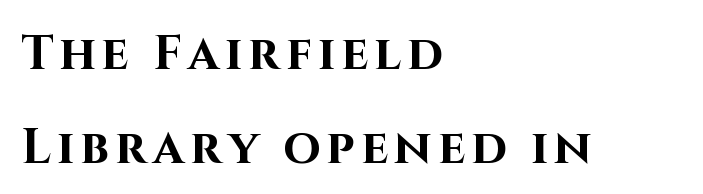
Q: Is the text bold? A: Yes.
Q: Is the text italic (slanted)? A: No, it is upright.
Q: Is the typeface a serif or a sans-serif typeface? A: Sans-serif.
Q: Is the text underlined? A: No.
Q: How is the paragraph aligned? A: Left-aligned.
Q: Is the spacing between lines tight, normal or loose? A: Loose.
Q: Width (condensed, normal, or wide)? A: Normal.
Q: Stroke contrast? A: High.
Q: x-height? A: Large.
Q: Monospaced? A: No.
